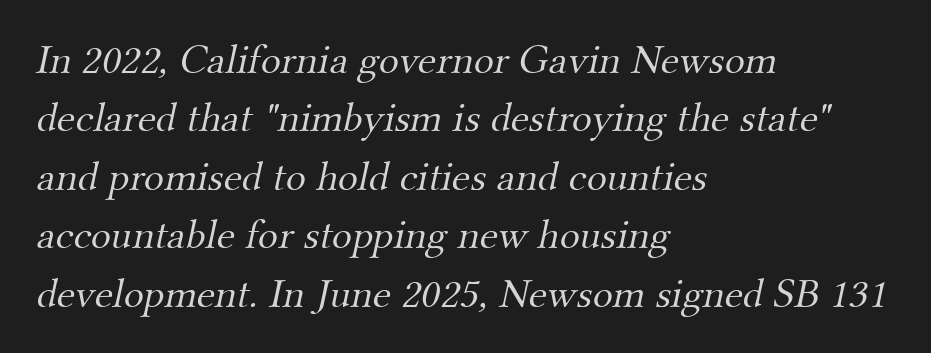
{"serif": "yes", "bold": "no", "weight": "light", "width": "normal", "stroke_contrast": "medium", "x_height": "small", "monospaced": "no", "underline": "no", "align": "left", "line_spacing": "normal", "line_spacing_ratio": 1.39, "letter_spacing": "normal", "letter_spacing_em": 0.0, "glyph_px": 42}
